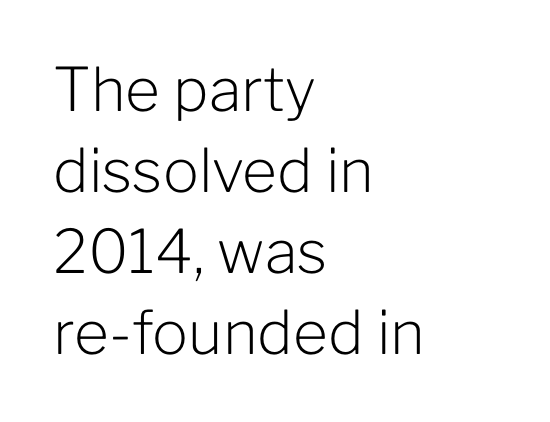
Q: Is the text bold? A: No.
Q: Is the text italic (slanted)? A: No, it is upright.
Q: Is the typeface a serif or a sans-serif typeface? A: Sans-serif.
Q: Is the text underlined? A: No.
Q: How is the paragraph aligned? A: Left-aligned.
Q: Is the spacing between letters normal or unusually wide? A: Normal.
Q: Is the spacing between lines tight, normal or loose? A: Normal.
Q: Width (condensed, normal, or wide)? A: Normal.
Q: Stroke contrast? A: Low.
Q: x-height? A: Medium.
Q: Monospaced? A: No.
